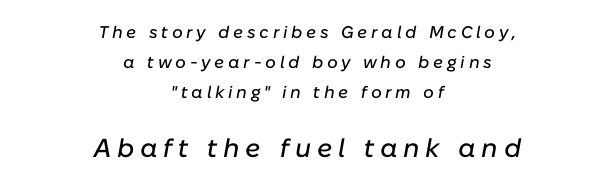
The image shows 26 px text type, italic (leaning right); set centered, line spacing 1.77x, unusually wide letter spacing (+0.22 em), not underlined; the second (bottom) block is 1.53x larger.
